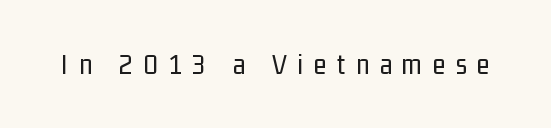
Q: Is the text bold? A: No.
Q: Is the text italic (slanted)? A: No, it is upright.
Q: Is the typeface a serif or a sans-serif typeface? A: Sans-serif.
Q: Is the text underlined? A: No.
Q: Is the spacing between letters normal or unusually wide? A: Unusually wide.
Q: Width (condensed, normal, or wide)? A: Condensed.
Q: Stroke contrast? A: Low.
Q: x-height? A: Medium.
Q: Monospaced? A: No.
